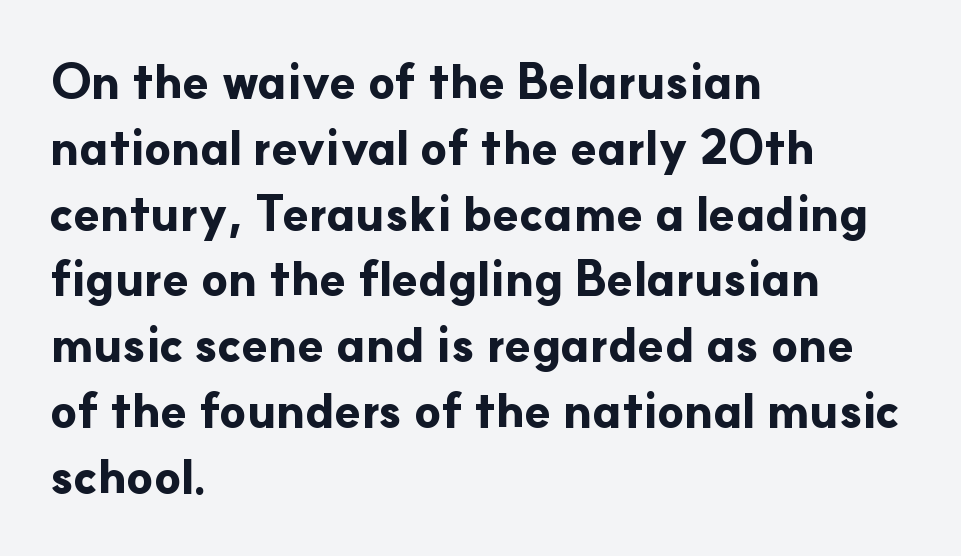
{"serif": "no", "italic": "no", "bold": "yes", "weight": "bold", "width": "normal", "stroke_contrast": "low", "x_height": "small", "monospaced": "no", "underline": "no", "align": "left", "line_spacing": "normal", "line_spacing_ratio": 1.37, "letter_spacing": "normal", "letter_spacing_em": 0.0, "glyph_px": 48}
